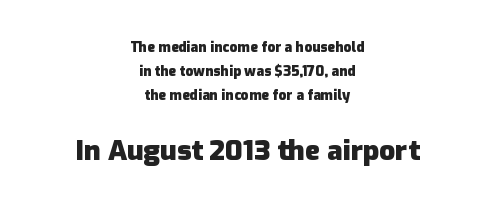
Q: Is the text bold? A: Yes.
Q: Is the text italic (slanted)? A: No, it is upright.
Q: Is the typeface a serif or a sans-serif typeface? A: Sans-serif.
Q: Is the text underlined? A: No.
Q: How is the paragraph aligned? A: Centered.
Q: Is the spacing between letters normal or unusually wide? A: Normal.
Q: Is the spacing between lines tight, normal or loose? A: Normal.
Q: Which block of text is set in a larger size, the first (top) or the second (bottom)? A: The second (bottom) one.
Q: Width (condensed, normal, or wide)? A: Normal.
Q: Stroke contrast? A: Low.
Q: x-height? A: Medium.
Q: Monospaced? A: No.
